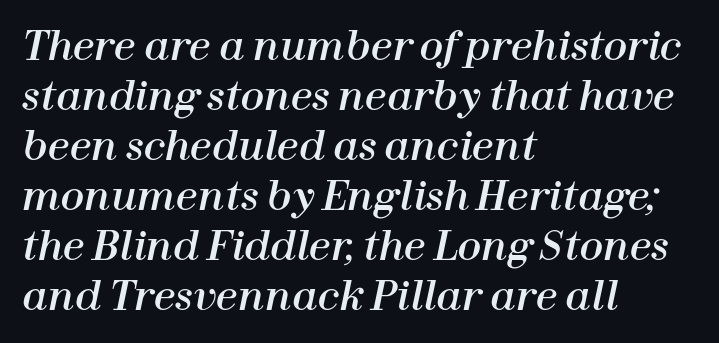
The image shows 39 px text type, italic (leaning right); set left-aligned, normal line spacing (1.28x), normal letter spacing, not underlined; high stroke contrast and a medium x-height.
